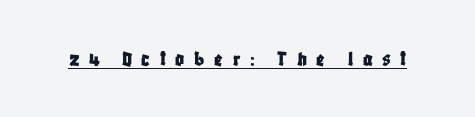
{"italic": "no", "underline": "yes", "letter_spacing": "wide", "letter_spacing_em": 0.44, "glyph_px": 22}
